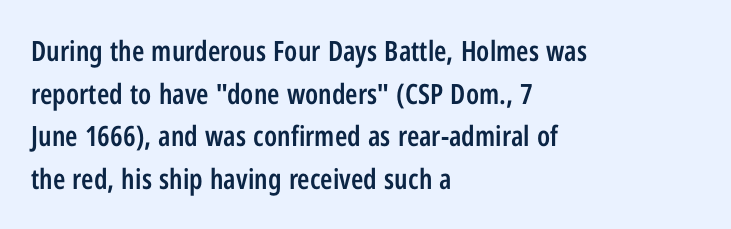
Note the varied advance widths — an 'i' is clearly narrower than an 'm'. Compared with a centered layout, this one pins lines to the left instead. Summary of vertical rhythm: regular, with standard interline spacing. Characters remain perfectly vertical along every line. Standard letterfit; no display-style spreading of the glyphs.
